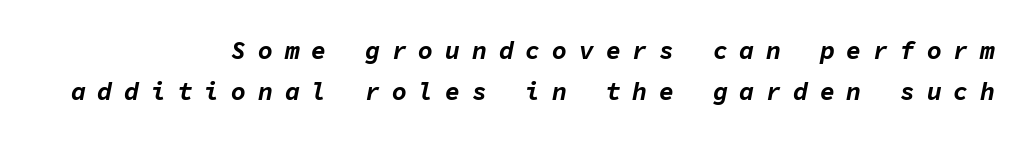
The whole block is typeset with a tilt. Horizontally, the lines are justified to the trailing edge only. The space directly below the letters is spotless. Pretty heavy lettering here — definitely bold.
